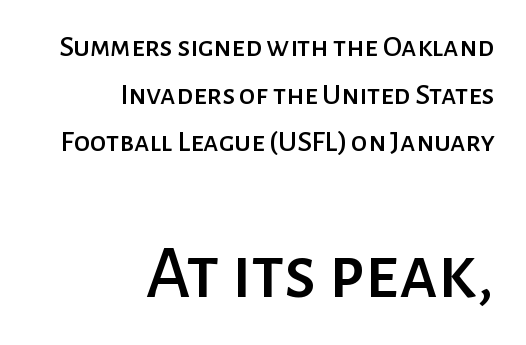
{"serif": "no", "italic": "no", "width": "normal", "stroke_contrast": "low", "x_height": "medium", "monospaced": "no", "underline": "no", "align": "right", "line_spacing": "normal", "line_spacing_ratio": 1.59, "letter_spacing": "normal", "letter_spacing_em": 0.0, "larger_block": "second", "size_ratio": 2.53, "glyph_px": 76}
